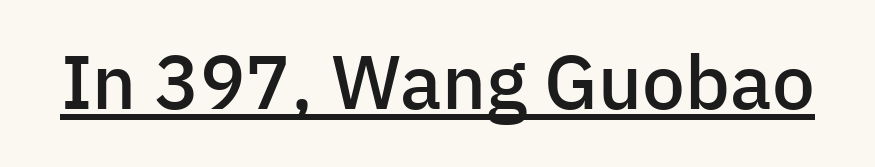
Q: Is the text bold? A: Semi-bold.
Q: Is the text italic (slanted)? A: No, it is upright.
Q: Is the typeface a serif or a sans-serif typeface? A: Sans-serif.
Q: Is the text underlined? A: Yes.
Q: Is the spacing between letters normal or unusually wide? A: Normal.
Q: Width (condensed, normal, or wide)? A: Normal.
Q: Stroke contrast? A: Low.
Q: x-height? A: Medium.
Q: Monospaced? A: No.
